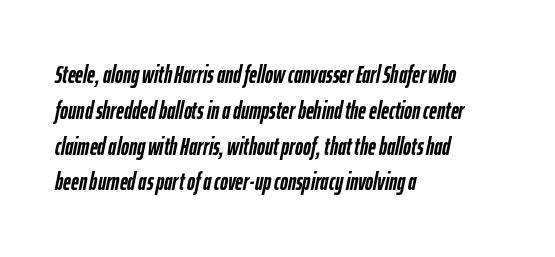
{"italic": "yes", "lean": "right", "slant_degrees": 12, "bold": "yes", "underline": "no", "align": "left", "line_spacing": "normal", "line_spacing_ratio": 1.49, "letter_spacing": "normal", "letter_spacing_em": 0.0, "glyph_px": 24}
